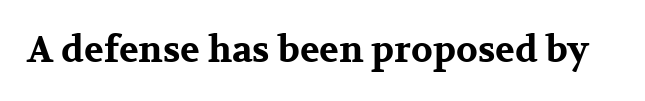
Spacing between characters is what you'd get straight out of the box. Underlining? Definitely not there. The text was rendered using a seriffed face with decorative stroke endings. Is this a fixed-width face? No — the glyphs have proportional, varying widths.
